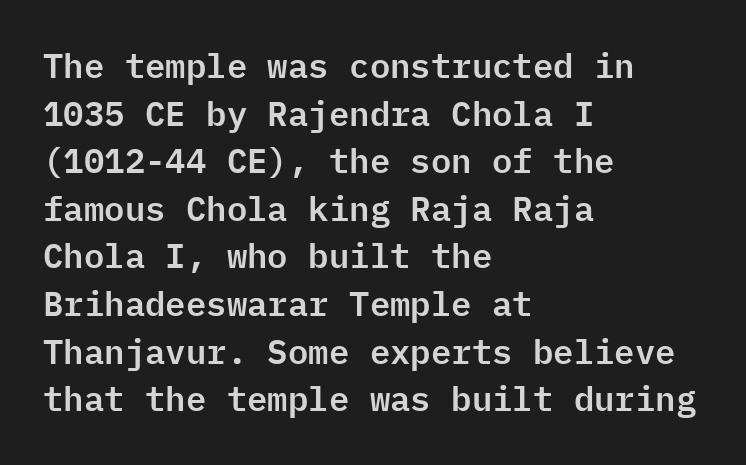
Q: Is the text italic (slanted)? A: No, it is upright.
Q: Is the typeface a serif or a sans-serif typeface? A: Sans-serif.
Q: Is the text underlined? A: No.
Q: How is the paragraph aligned? A: Left-aligned.
Q: Is the spacing between letters normal or unusually wide? A: Normal.
Q: Is the spacing between lines tight, normal or loose? A: Normal.
Q: Width (condensed, normal, or wide)? A: Normal.
Q: Stroke contrast? A: Low.
Q: x-height? A: Medium.
Q: Monospaced? A: Yes.
